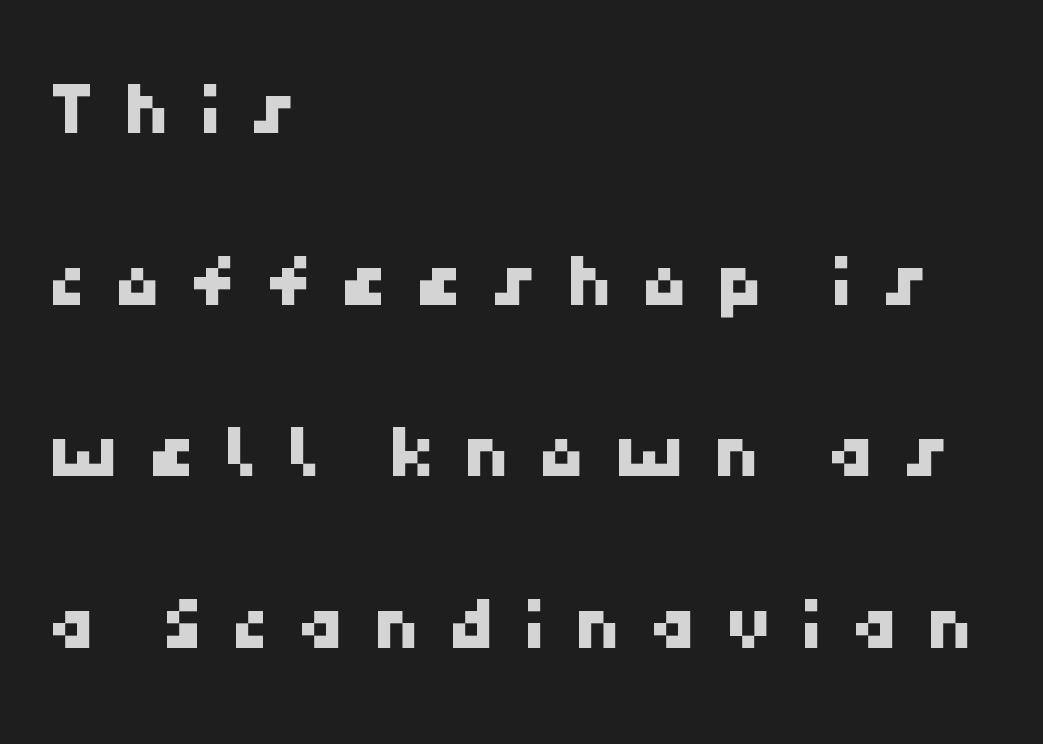
The image shows 78 px sans-serif type; set left-aligned, loose line spacing (2.2x), unusually wide letter spacing (+0.34 em), not underlined; low stroke contrast and a medium x-height.
